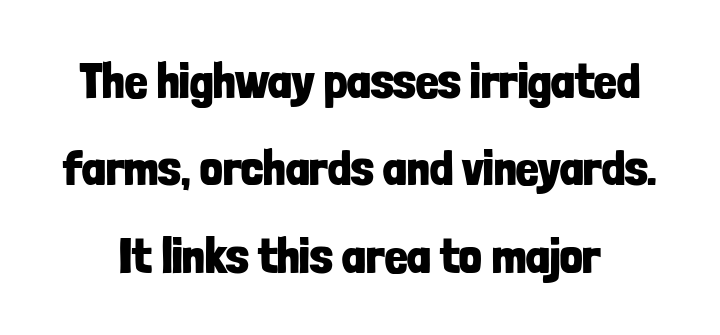
Q: Is the text bold? A: Yes.
Q: Is the text italic (slanted)? A: No, it is upright.
Q: Is the typeface a serif or a sans-serif typeface? A: Sans-serif.
Q: Is the text underlined? A: No.
Q: Is the spacing between letters normal or unusually wide? A: Normal.
Q: Width (condensed, normal, or wide)? A: Condensed.
Q: Stroke contrast? A: Low.
Q: x-height? A: Medium.
Q: Monospaced? A: No.
